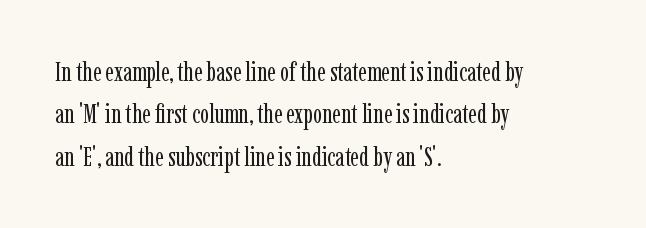
{"italic": "no", "bold": "no", "underline": "no", "align": "left", "line_spacing": "normal", "line_spacing_ratio": 1.57, "letter_spacing": "normal", "letter_spacing_em": 0.0, "glyph_px": 27}
